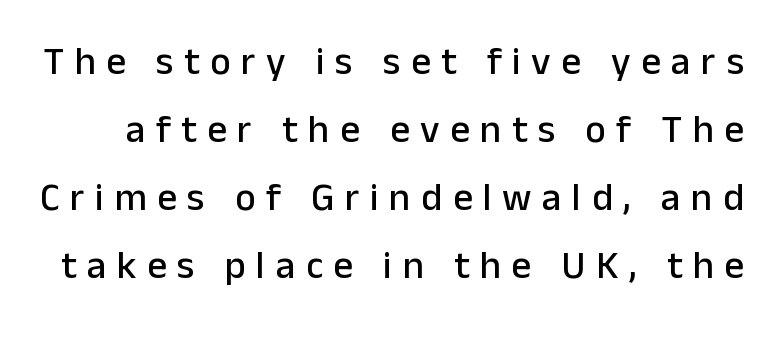
Q: Is the text italic (slanted)? A: No, it is upright.
Q: Is the typeface a serif or a sans-serif typeface? A: Sans-serif.
Q: Is the text underlined? A: No.
Q: Is the spacing between letters normal or unusually wide? A: Unusually wide.
Q: Width (condensed, normal, or wide)? A: Normal.
Q: Stroke contrast? A: Low.
Q: x-height? A: Medium.
Q: Monospaced? A: No.
